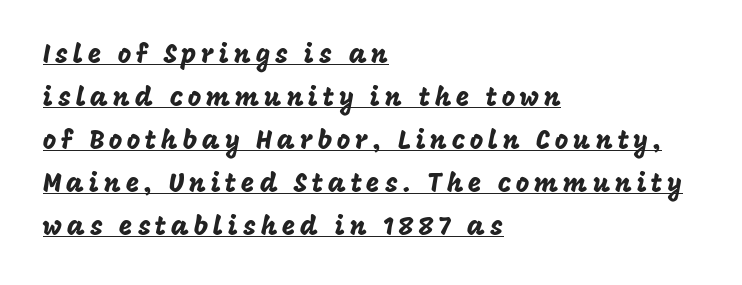
The image shows 26 px text type; set left-aligned, normal line spacing (1.65x), underlined.
